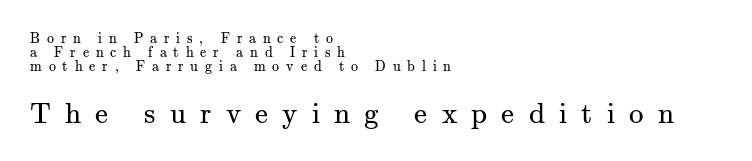
Compared with typical paragraphs, the rows here are closer together. The type family on display is of the serif kind. Top chunk: small. Bottom chunk: large. The letterforms stand isolated, each surrounded by extra space.
